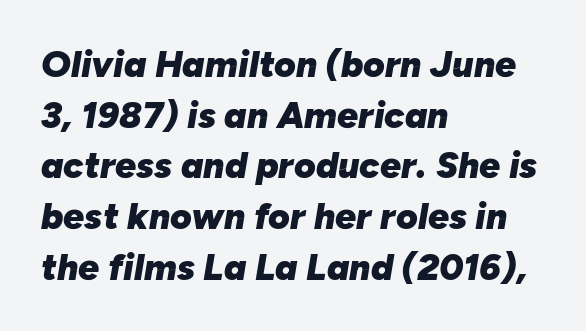
The image shows 37 px heavy type, italic (leaning right); set left-aligned, normal line spacing (1.37x), normal letter spacing, not underlined; low stroke contrast and a medium x-height.
